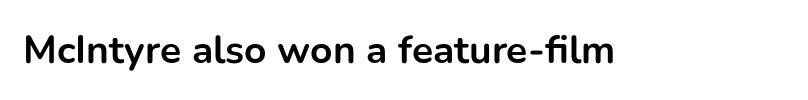
The face used here is rendered with its standard letterfit. Only glyphs here, with clear space below each row. Is this a fixed-width face? No — the glyphs have proportional, varying widths. Ordinary non-slanted type is in use. Thick stems and heavy bowls — unmistakably bold. The type family on display is of the sans-serif kind.
